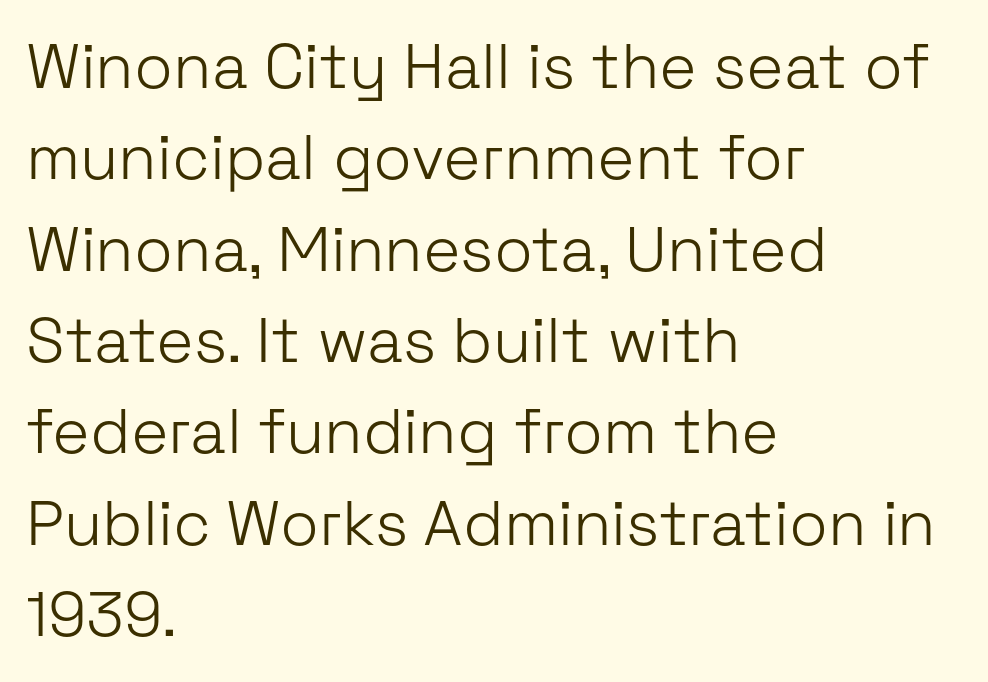
Q: Is the text bold? A: No.
Q: Is the text italic (slanted)? A: No, it is upright.
Q: Is the typeface a serif or a sans-serif typeface? A: Sans-serif.
Q: Is the text underlined? A: No.
Q: How is the paragraph aligned? A: Left-aligned.
Q: Is the spacing between letters normal or unusually wide? A: Normal.
Q: Is the spacing between lines tight, normal or loose? A: Normal.
Q: Width (condensed, normal, or wide)? A: Normal.
Q: Stroke contrast? A: Low.
Q: x-height? A: Medium.
Q: Monospaced? A: No.
